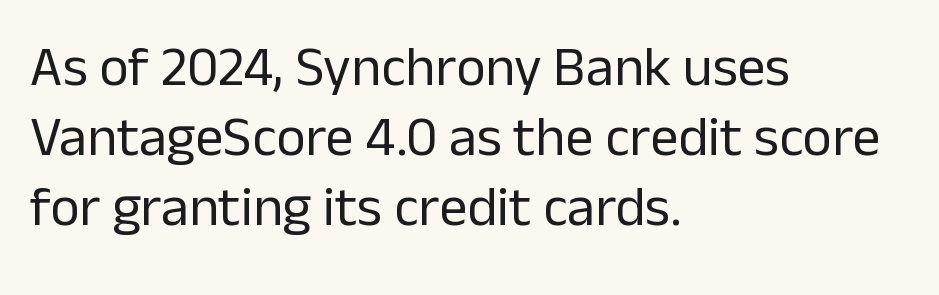
{"serif": "no", "italic": "no", "bold": "no", "weight": "regular", "width": "normal", "stroke_contrast": "low", "x_height": "medium", "monospaced": "no", "underline": "no", "align": "left", "line_spacing": "normal", "line_spacing_ratio": 1.25, "letter_spacing": "normal", "letter_spacing_em": 0.0, "glyph_px": 56}
